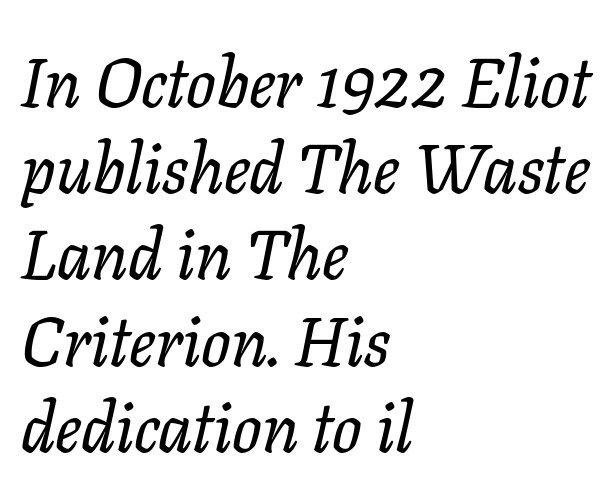
Spacing between characters is what you'd get straight out of the box. This is serif lettering, the kind often seen in printed books. Leading: standard. A typesetter would call this proportional, since set widths differ per character. Underlining? Definitely not there.
